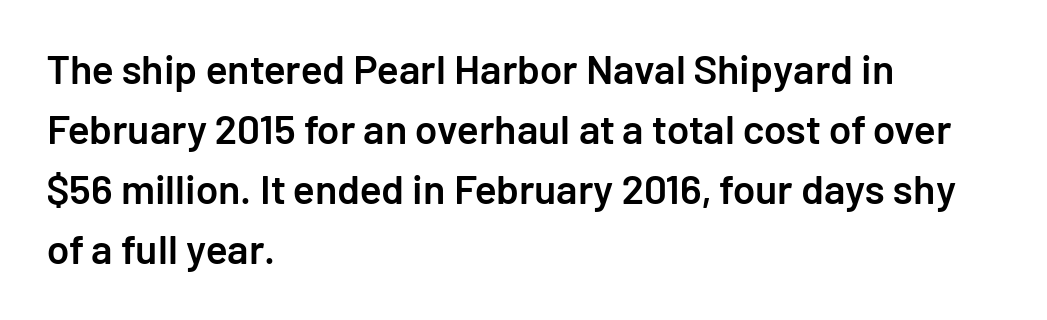
{"serif": "no", "italic": "no", "bold": "semi", "weight": "semibold", "width": "normal", "stroke_contrast": "low", "x_height": "medium", "monospaced": "no", "underline": "no", "align": "left", "line_spacing": "normal", "line_spacing_ratio": 1.46, "letter_spacing": "normal", "letter_spacing_em": 0.0, "glyph_px": 41}
